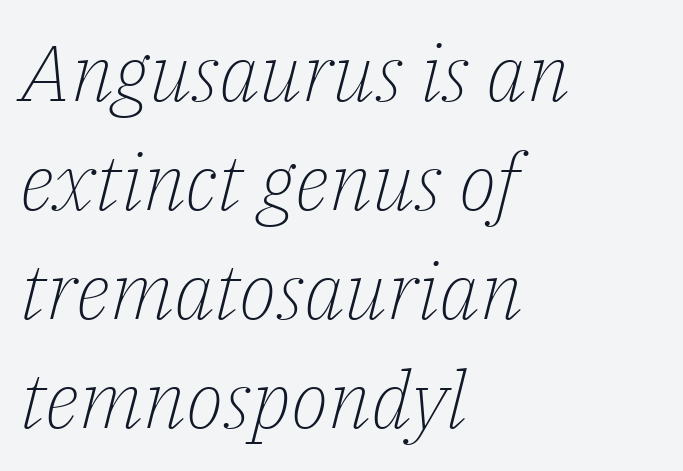
The image shows 79 px light serif type, italic (leaning right); set left-aligned, normal line spacing (1.38x), normal letter spacing, not underlined; low stroke contrast and a medium x-height.
